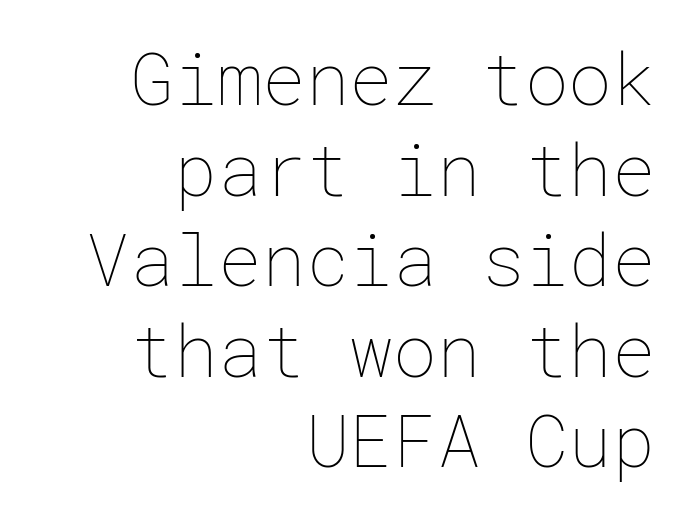
The image shows 73 px thin type, upright; set right-aligned, line spacing 1.24x, normal letter spacing, not underlined; low stroke contrast and a medium x-height.
